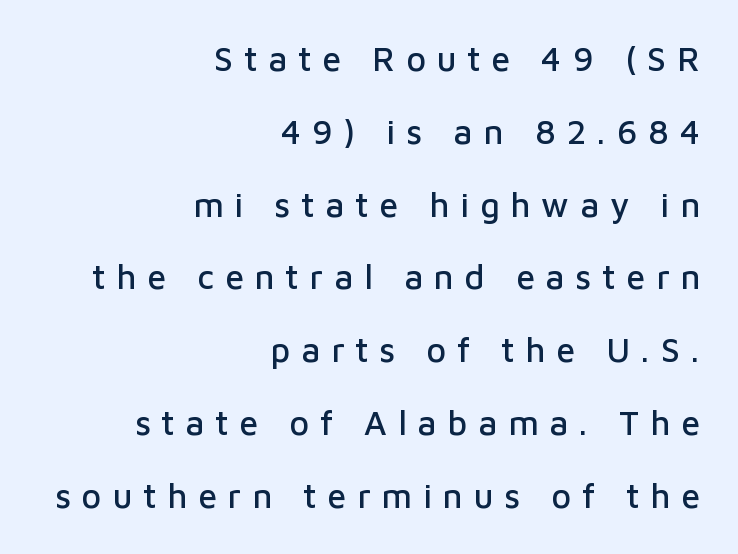
The image shows 34 px sans-serif type, upright; set right-aligned, loose line spacing (2.14x), unusually wide letter spacing (+0.32 em), not underlined; low stroke contrast and a medium x-height.
